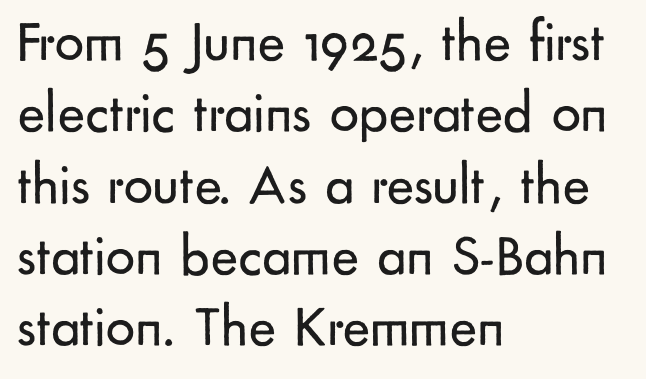
Q: Is the text bold? A: No.
Q: Is the text italic (slanted)? A: No, it is upright.
Q: Is the typeface a serif or a sans-serif typeface? A: Sans-serif.
Q: Is the text underlined? A: No.
Q: How is the paragraph aligned? A: Left-aligned.
Q: Is the spacing between letters normal or unusually wide? A: Normal.
Q: Width (condensed, normal, or wide)? A: Normal.
Q: Stroke contrast? A: Low.
Q: x-height? A: Small.
Q: Monospaced? A: No.
